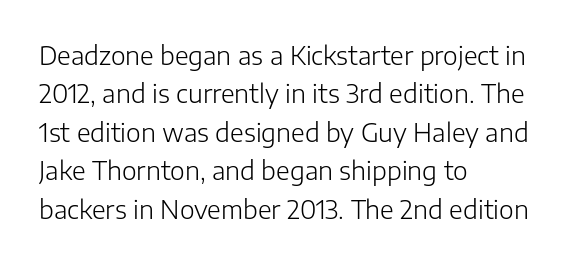
{"italic": "no", "bold": "no", "underline": "no", "align": "left", "line_spacing": "normal", "line_spacing_ratio": 1.54, "letter_spacing": "normal", "letter_spacing_em": 0.0, "glyph_px": 25}
